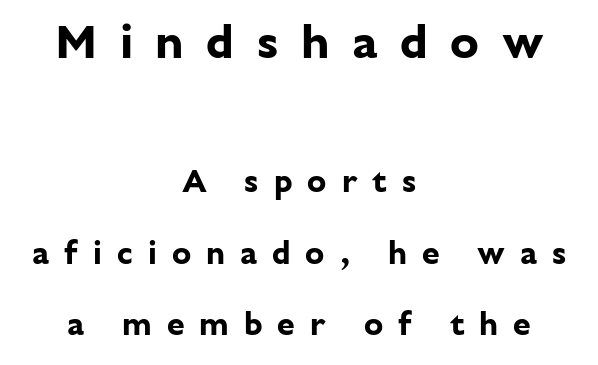
The image shows 48 px bold sans-serif type, upright; set centered, loose line spacing (2.24x), unusually wide letter spacing (+0.47 em), not underlined; the first (top) block is 1.5x larger; low stroke contrast and a medium x-height.
